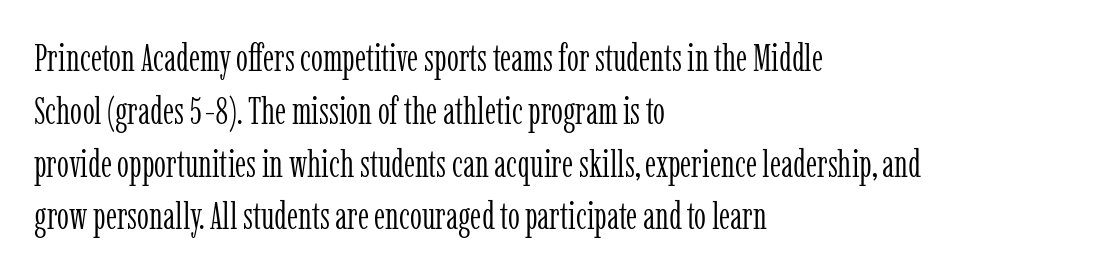
The image shows 38 px light, condensed serif type, upright; set left-aligned, normal line spacing (1.39x), normal letter spacing, not underlined; low stroke contrast and a medium x-height.
